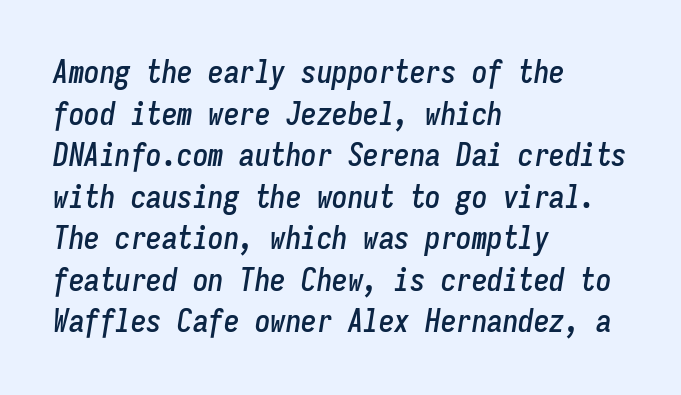
{"italic": "yes", "lean": "right", "slant_degrees": 9, "width": "condensed", "stroke_contrast": "low", "x_height": "medium", "monospaced": "yes", "underline": "no", "align": "left", "line_spacing": "normal", "line_spacing_ratio": 1.34, "letter_spacing": "normal", "letter_spacing_em": 0.0, "glyph_px": 31}
